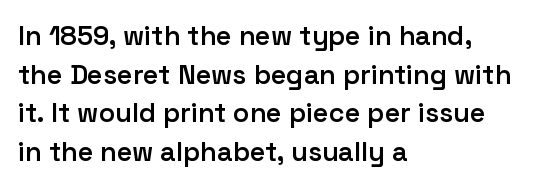
{"italic": "no", "bold": "semi", "underline": "no", "align": "left", "line_spacing": "normal", "line_spacing_ratio": 1.43, "letter_spacing": "normal", "letter_spacing_em": 0.0, "glyph_px": 27}
